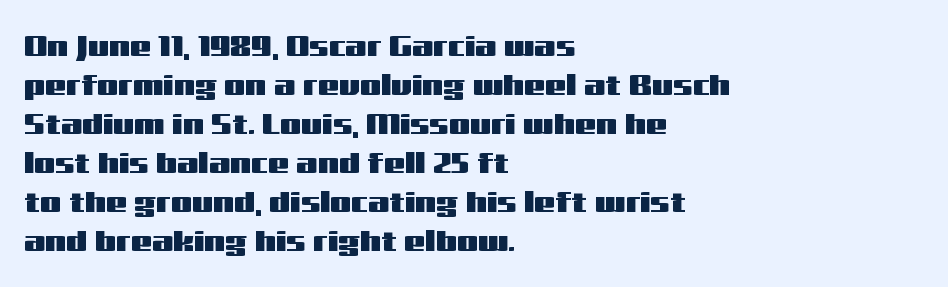
Q: Is the text italic (slanted)? A: No, it is upright.
Q: Is the typeface a serif or a sans-serif typeface? A: Sans-serif.
Q: Is the text underlined? A: No.
Q: How is the paragraph aligned? A: Left-aligned.
Q: Is the spacing between letters normal or unusually wide? A: Normal.
Q: Is the spacing between lines tight, normal or loose? A: Normal.
Q: Width (condensed, normal, or wide)? A: Wide.
Q: Stroke contrast? A: Medium.
Q: x-height? A: Medium.
Q: Monospaced? A: No.
